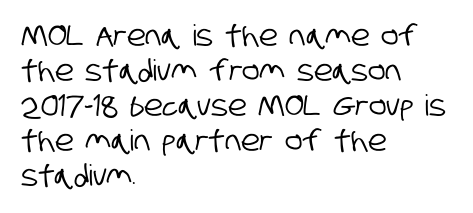
Q: Is the typeface a serif or a sans-serif typeface? A: Sans-serif.
Q: Is the text underlined? A: No.
Q: How is the paragraph aligned? A: Left-aligned.
Q: Is the spacing between letters normal or unusually wide? A: Normal.
Q: Width (condensed, normal, or wide)? A: Condensed.
Q: Stroke contrast? A: Low.
Q: x-height? A: Large.
Q: Monospaced? A: No.
